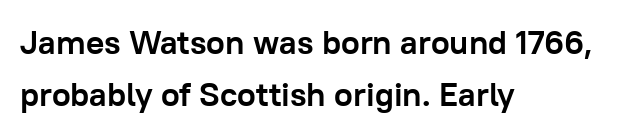
{"serif": "no", "italic": "no", "bold": "yes", "weight": "semibold", "width": "normal", "stroke_contrast": "low", "x_height": "medium", "monospaced": "no", "underline": "no", "align": "left", "line_spacing": "normal", "line_spacing_ratio": 1.52, "letter_spacing": "normal", "letter_spacing_em": 0.0, "glyph_px": 34}
